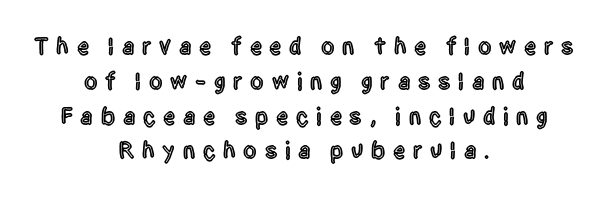
Q: Is the text italic (slanted)? A: No, it is upright.
Q: Is the text underlined? A: No.
Q: How is the paragraph aligned? A: Centered.
Q: Is the spacing between letters normal or unusually wide? A: Unusually wide.
Q: Is the spacing between lines tight, normal or loose? A: Normal.
